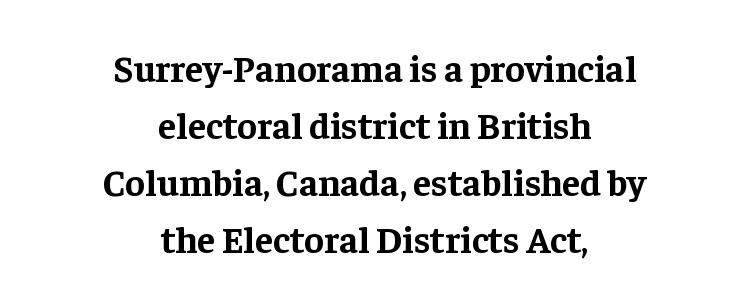
{"serif": "yes", "italic": "no", "bold": "yes", "weight": "bold", "width": "normal", "stroke_contrast": "low", "x_height": "medium", "monospaced": "no", "underline": "no", "align": "center", "line_spacing": "normal", "line_spacing_ratio": 1.54, "letter_spacing": "normal", "letter_spacing_em": 0.0, "glyph_px": 37}
